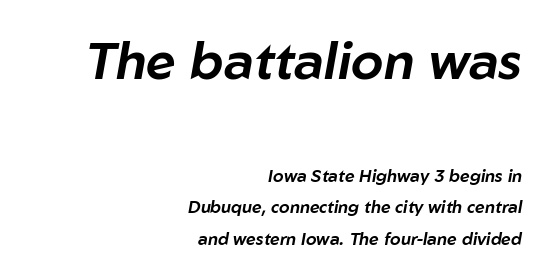
The image shows 52 px text type, italic (leaning right); set right-aligned, line spacing 1.85x, normal letter spacing, not underlined; the first (top) block is 3.06x larger; low stroke contrast and a medium x-height.
